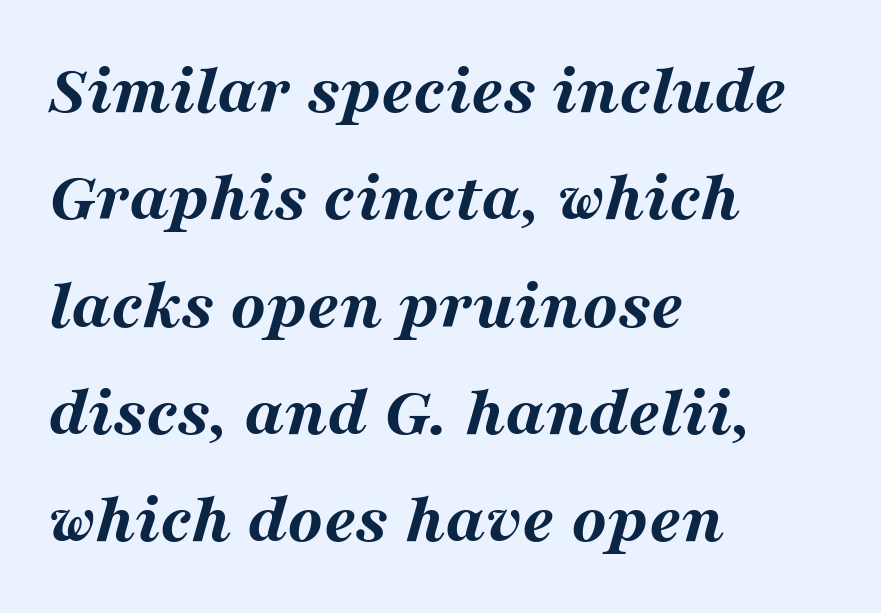
Q: Is the text bold? A: Yes.
Q: Is the text italic (slanted)? A: Yes, it leans right by about 16 degrees.
Q: Is the text underlined? A: No.
Q: How is the paragraph aligned? A: Left-aligned.
Q: Is the spacing between letters normal or unusually wide? A: Normal.
Q: Is the spacing between lines tight, normal or loose? A: Normal.
Q: Width (condensed, normal, or wide)? A: Wide.
Q: Stroke contrast? A: Medium.
Q: x-height? A: Medium.
Q: Monospaced? A: No.
